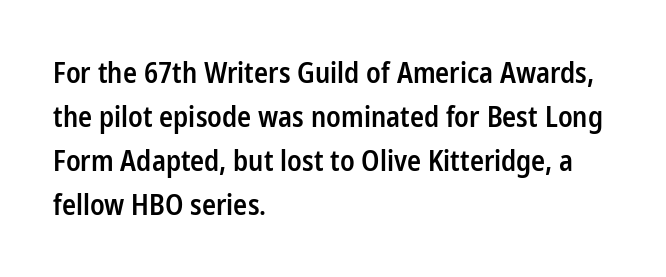
The image shows 28 px semibold, condensed sans-serif type, upright; set left-aligned, normal line spacing (1.57x), normal letter spacing, not underlined; low stroke contrast and a medium x-height.
